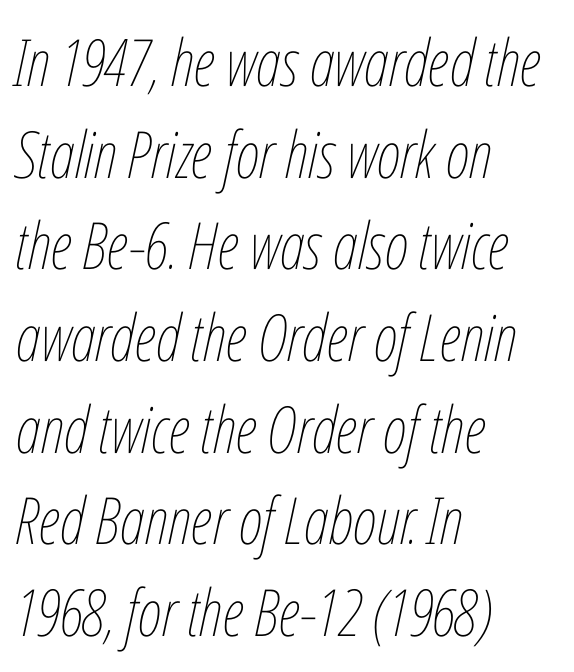
The image shows 65 px thin, condensed type, italic (leaning right); set left-aligned, normal line spacing (1.41x), normal letter spacing, not underlined; low stroke contrast and a medium x-height.
